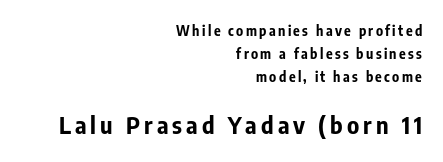
The image shows 24 px bold type, upright; set right-aligned, normal line spacing (1.65x), not underlined; the second (bottom) block is 1.71x larger.
